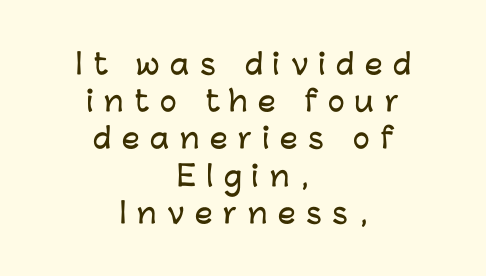
Q: Is the text italic (slanted)? A: No, it is upright.
Q: Is the typeface a serif or a sans-serif typeface? A: Sans-serif.
Q: Is the text underlined? A: No.
Q: How is the paragraph aligned? A: Centered.
Q: Is the spacing between letters normal or unusually wide? A: Unusually wide.
Q: Is the spacing between lines tight, normal or loose? A: Normal.
Q: Width (condensed, normal, or wide)? A: Normal.
Q: Stroke contrast? A: Low.
Q: x-height? A: Medium.
Q: Monospaced? A: No.
